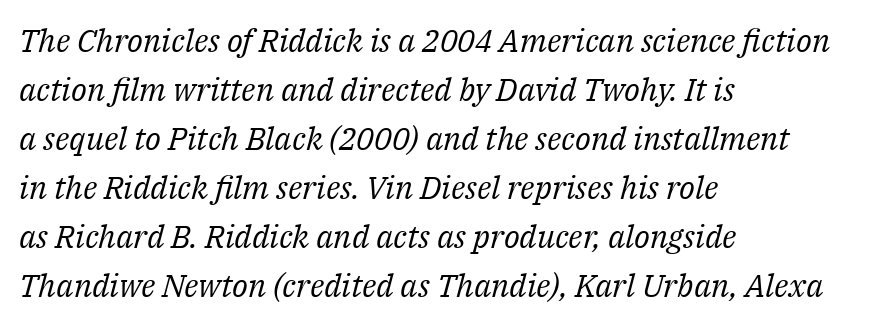
Q: Is the text bold? A: No.
Q: Is the text italic (slanted)? A: Yes, it leans right by about 14 degrees.
Q: Is the typeface a serif or a sans-serif typeface? A: Serif.
Q: Is the text underlined? A: No.
Q: How is the paragraph aligned? A: Left-aligned.
Q: Is the spacing between letters normal or unusually wide? A: Normal.
Q: Is the spacing between lines tight, normal or loose? A: Normal.
Q: Width (condensed, normal, or wide)? A: Normal.
Q: Stroke contrast? A: Medium.
Q: x-height? A: Medium.
Q: Monospaced? A: No.
